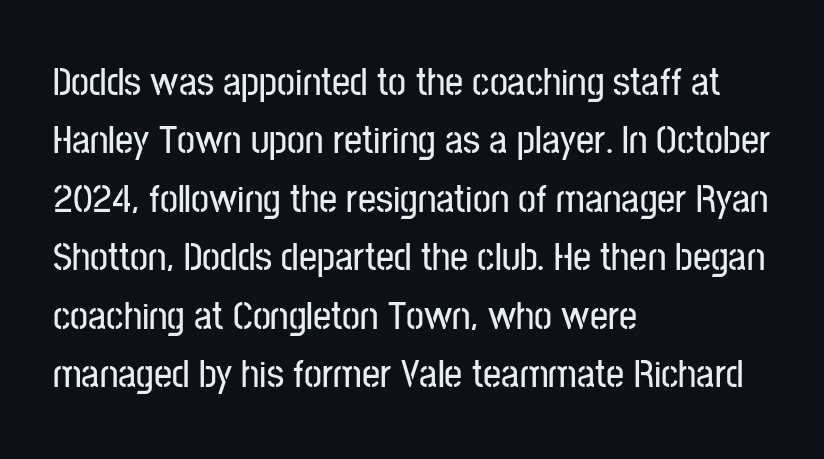
{"serif": "no", "italic": "no", "width": "condensed", "stroke_contrast": "low", "x_height": "medium", "monospaced": "no", "underline": "no", "align": "left", "line_spacing": "normal", "line_spacing_ratio": 1.46, "letter_spacing": "normal", "letter_spacing_em": 0.0, "glyph_px": 40}
